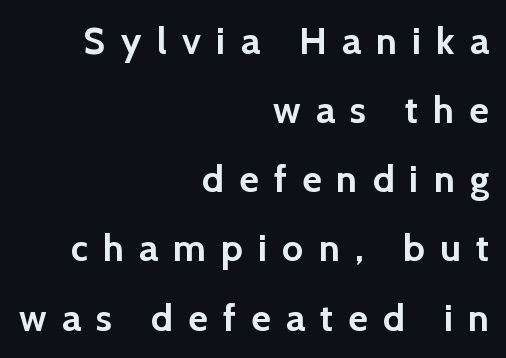
{"serif": "no", "italic": "no", "bold": "yes", "weight": "semibold", "width": "normal", "x_height": "medium", "monospaced": "no", "underline": "no", "align": "right", "line_spacing_ratio": 1.82, "letter_spacing": "wide", "letter_spacing_em": 0.4, "glyph_px": 38}
